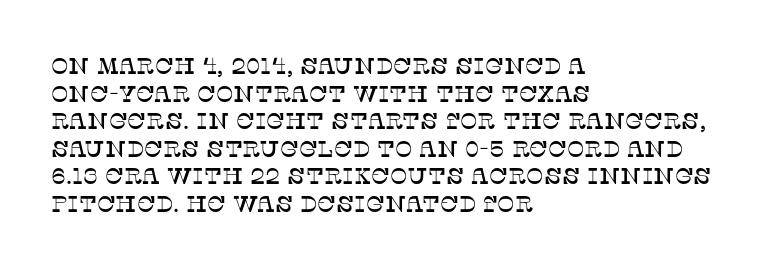
The image shows 23 px text type, upright; set left-aligned, line spacing 1.2x, normal letter spacing, not underlined.
